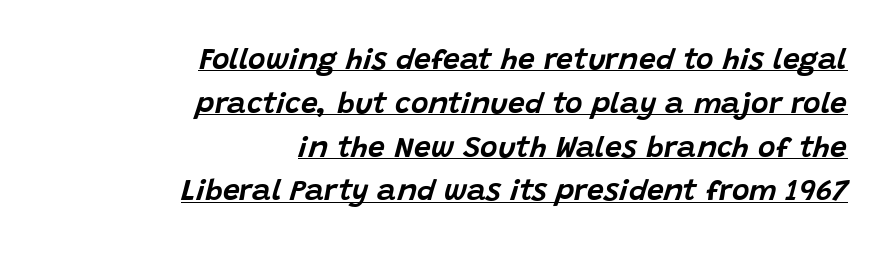
The image shows 30 px text type, italic (leaning right); set right-aligned, normal line spacing (1.46x), normal letter spacing, underlined; low stroke contrast and a large x-height.
